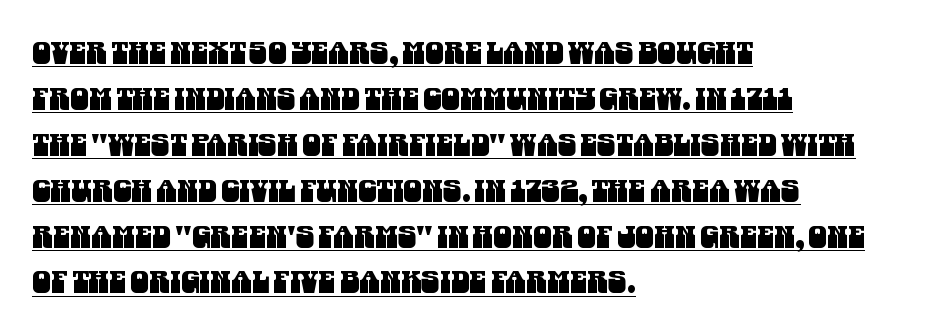
{"serif": "no", "width": "condensed", "stroke_contrast": "medium", "x_height": "large", "monospaced": "no", "underline": "yes", "align": "left", "line_spacing": "normal", "line_spacing_ratio": 1.53, "letter_spacing": "normal", "letter_spacing_em": 0.0, "glyph_px": 30}
